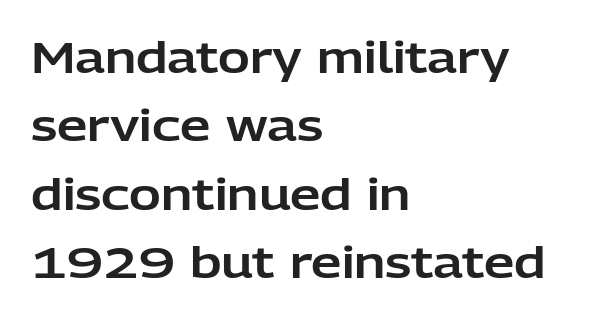
{"serif": "no", "italic": "no", "width": "normal", "stroke_contrast": "low", "x_height": "medium", "monospaced": "no", "underline": "no", "align": "left", "line_spacing": "normal", "line_spacing_ratio": 1.59, "letter_spacing": "normal", "letter_spacing_em": 0.0, "glyph_px": 43}
